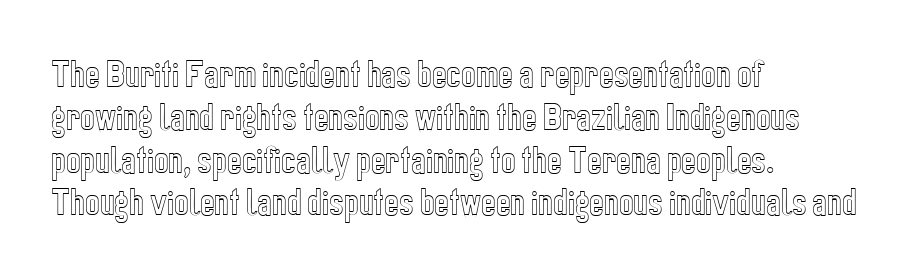
{"italic": "no", "width": "condensed", "x_height": "medium", "monospaced": "no", "underline": "no", "align": "left", "line_spacing": "normal", "line_spacing_ratio": 1.38, "letter_spacing": "normal", "letter_spacing_em": 0.0, "glyph_px": 31}
